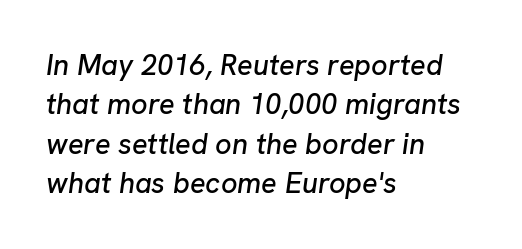
The image shows 29 px text type, italic (leaning right); set left-aligned, normal line spacing (1.36x), normal letter spacing, not underlined; low stroke contrast and a medium x-height.
